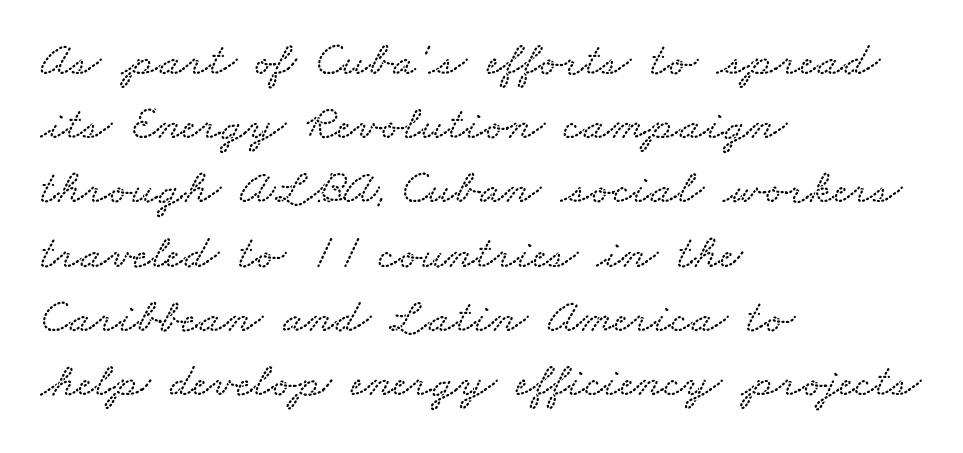
The rendering keeps characters at their native spacing. Left-aligned paragraph, ragged on the right. Think of a printed novel: that variable character pitch is what you see here. The words here are not underlined.
